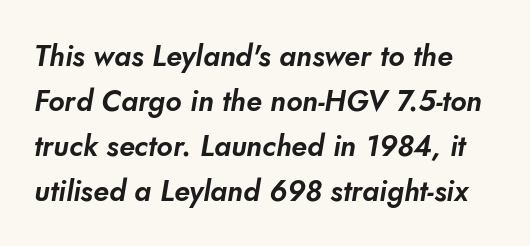
{"serif": "no", "width": "normal", "stroke_contrast": "low", "x_height": "small", "monospaced": "no", "underline": "no", "line_spacing": "normal", "line_spacing_ratio": 1.55, "letter_spacing": "normal", "letter_spacing_em": 0.0, "glyph_px": 29}
